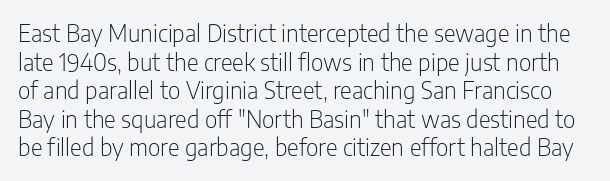
Q: Is the text bold? A: No.
Q: Is the text italic (slanted)? A: No, it is upright.
Q: Is the text underlined? A: No.
Q: Is the spacing between letters normal or unusually wide? A: Normal.
